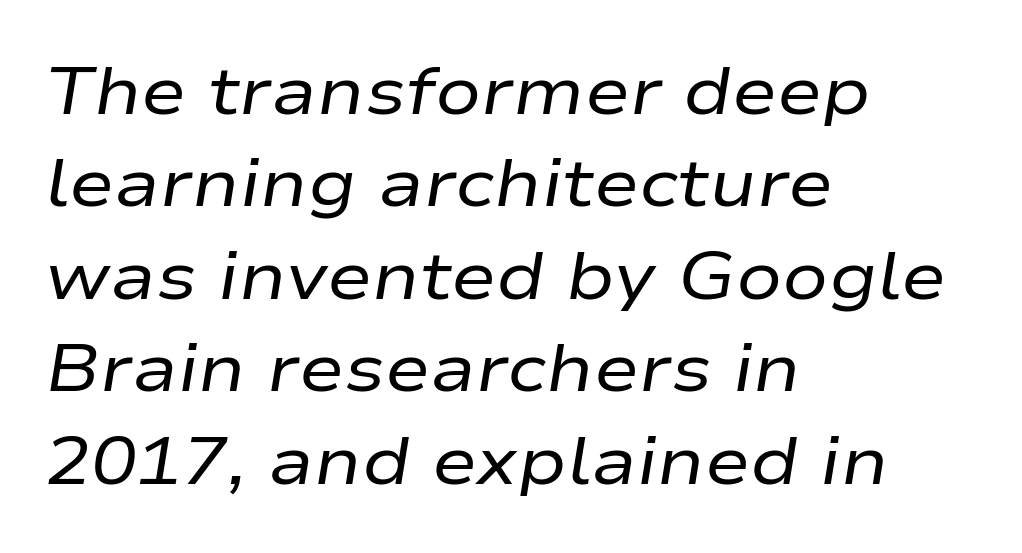
Q: Is the text bold? A: No.
Q: Is the text italic (slanted)? A: Yes, it leans right by about 9 degrees.
Q: Is the text underlined? A: No.
Q: How is the paragraph aligned? A: Left-aligned.
Q: Is the spacing between letters normal or unusually wide? A: Normal.
Q: Is the spacing between lines tight, normal or loose? A: Normal.
Q: Width (condensed, normal, or wide)? A: Wide.
Q: Stroke contrast? A: Low.
Q: x-height? A: Medium.
Q: Monospaced? A: No.
